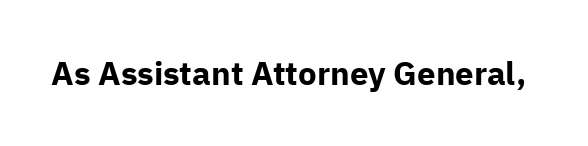
The image shows 33 px bold sans-serif type, upright; set normal letter spacing, not underlined; low stroke contrast and a medium x-height.
